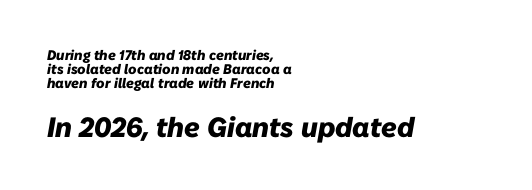
Q: Is the text bold? A: Yes.
Q: Is the text italic (slanted)? A: Yes, it leans right by about 10 degrees.
Q: Is the text underlined? A: No.
Q: How is the paragraph aligned? A: Left-aligned.
Q: Is the spacing between letters normal or unusually wide? A: Normal.
Q: Is the spacing between lines tight, normal or loose? A: Tight.
Q: Which block of text is set in a larger size, the first (top) or the second (bottom)? A: The second (bottom) one.
Q: Width (condensed, normal, or wide)? A: Normal.
Q: Stroke contrast? A: Low.
Q: x-height? A: Medium.
Q: Monospaced? A: No.
